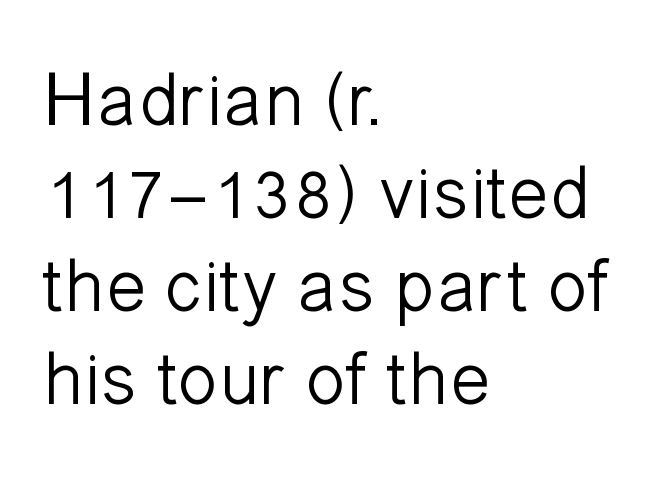
The image shows 75 px light sans-serif type, upright; set left-aligned, line spacing 1.24x, normal letter spacing, not underlined; low stroke contrast and a medium x-height.
